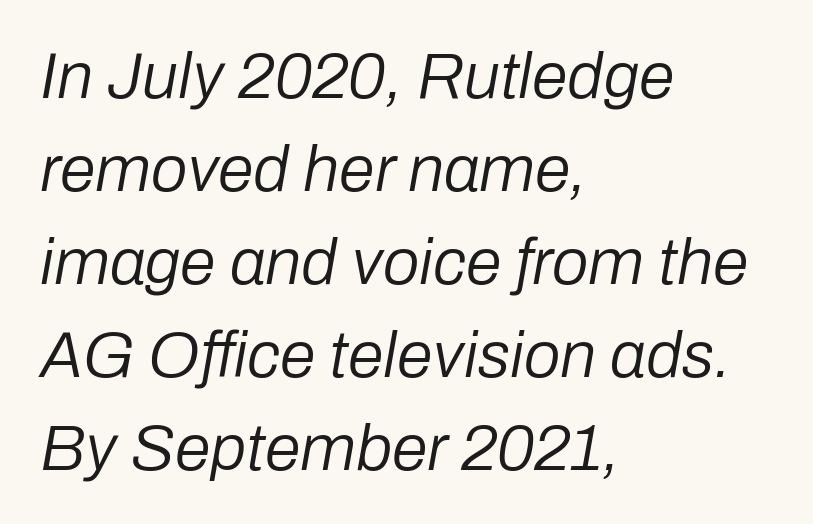
The image shows 65 px regular-weight type, italic (leaning right); set left-aligned, normal line spacing (1.43x), normal letter spacing, not underlined; low stroke contrast and a medium x-height.
